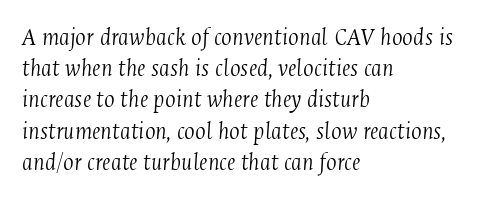
{"italic": "yes", "lean": "right", "slant_degrees": 4, "bold": "no", "underline": "no", "align": "left", "line_spacing": "normal", "line_spacing_ratio": 1.25, "letter_spacing": "normal", "letter_spacing_em": 0.0, "glyph_px": 25}
